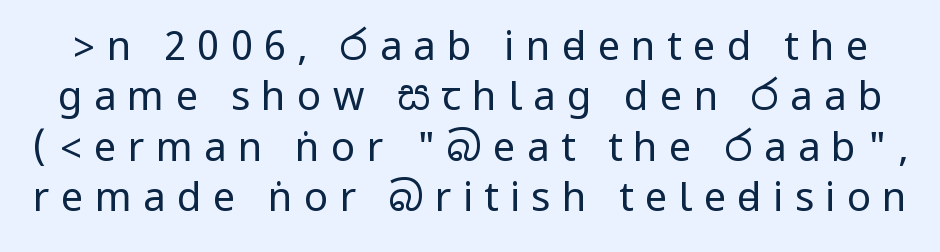
This is roman type, the default non-slanted kind. Serif or sans? Sans — the stroke terminals are bare. The strip under each line holds only bare page. No heavy texture on the line: the type isn't bold. These lines have a slow, spaced-out rhythm from letter to letter.
